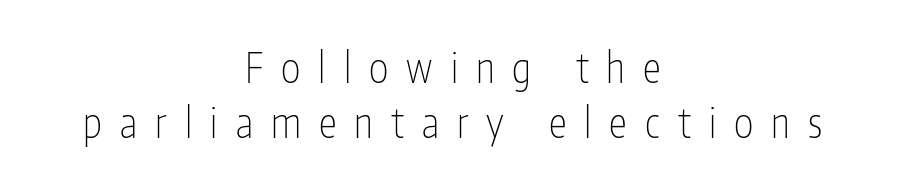
Q: Is the text bold? A: No.
Q: Is the text italic (slanted)? A: No, it is upright.
Q: Is the typeface a serif or a sans-serif typeface? A: Sans-serif.
Q: Is the text underlined? A: No.
Q: How is the paragraph aligned? A: Centered.
Q: Is the spacing between letters normal or unusually wide? A: Unusually wide.
Q: Is the spacing between lines tight, normal or loose? A: Normal.
Q: Width (condensed, normal, or wide)? A: Condensed.
Q: Stroke contrast? A: Low.
Q: x-height? A: Medium.
Q: Monospaced? A: No.
